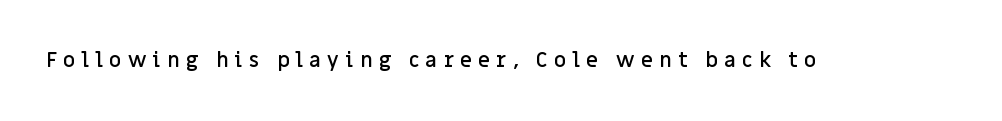
Typesetter's note: demi weight, one step under bold. The gaps between neighbouring characters are conspicuously large. Plain, unruled lines of type. The axis of the letterforms is exactly vertical.
